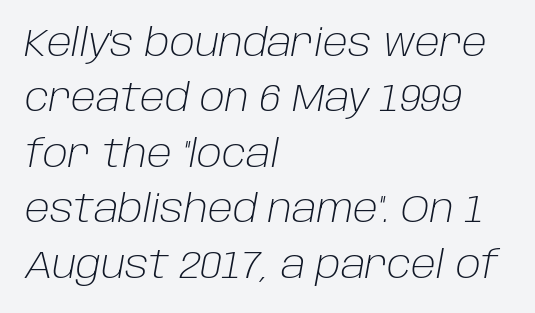
{"italic": "yes", "lean": "right", "slant_degrees": 10, "bold": "no", "weight": "light", "width": "normal", "stroke_contrast": "low", "x_height": "large", "monospaced": "no", "underline": "no", "align": "left", "line_spacing": "normal", "line_spacing_ratio": 1.42, "letter_spacing": "normal", "letter_spacing_em": 0.0, "glyph_px": 39}
